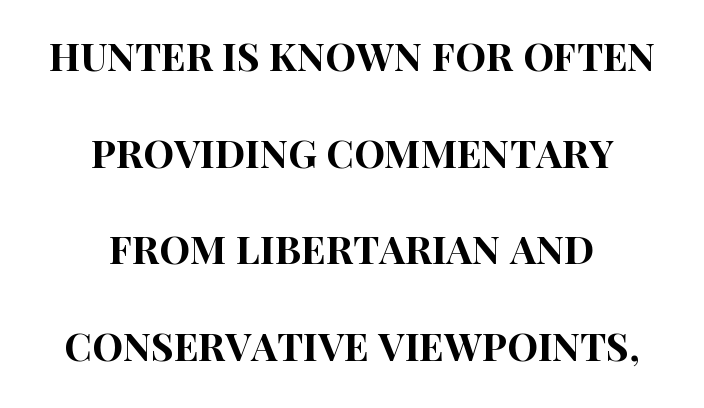
{"serif": "no", "italic": "no", "width": "condensed", "stroke_contrast": "high", "x_height": "large", "monospaced": "no", "underline": "no", "align": "center", "line_spacing": "loose", "line_spacing_ratio": 2.48, "letter_spacing": "normal", "letter_spacing_em": 0.0, "glyph_px": 39}
